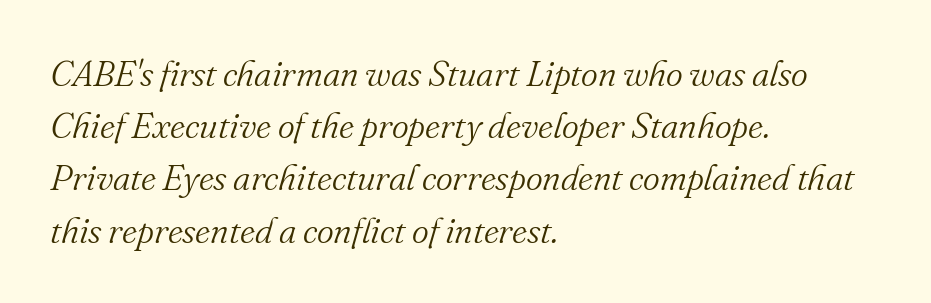
Q: Is the text bold? A: No.
Q: Is the text italic (slanted)? A: Yes, it leans right by about 16 degrees.
Q: Is the typeface a serif or a sans-serif typeface? A: Serif.
Q: Is the text underlined? A: No.
Q: How is the paragraph aligned? A: Left-aligned.
Q: Is the spacing between letters normal or unusually wide? A: Normal.
Q: Is the spacing between lines tight, normal or loose? A: Normal.
Q: Width (condensed, normal, or wide)? A: Normal.
Q: Stroke contrast? A: Medium.
Q: x-height? A: Small.
Q: Monospaced? A: No.
